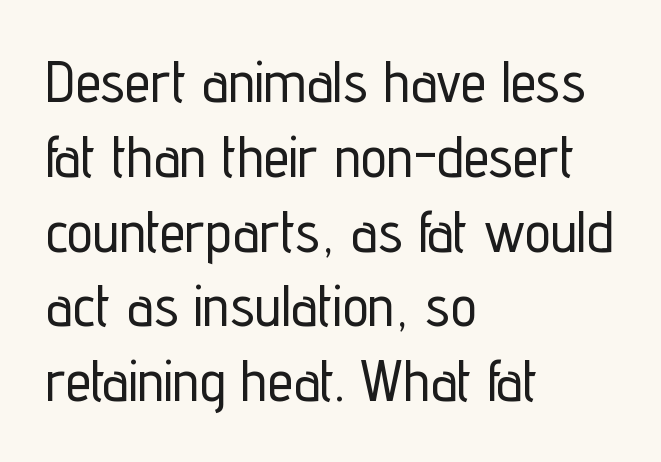
The image shows 58 px condensed sans-serif type, upright; set left-aligned, normal line spacing (1.29x), normal letter spacing, not underlined; low stroke contrast and a medium x-height.
